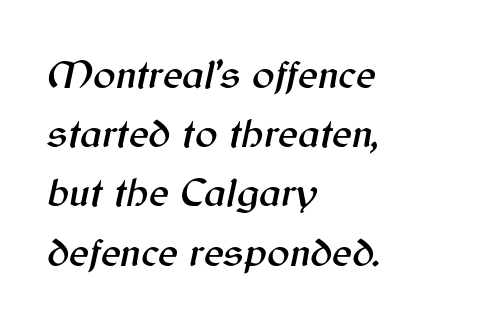
The image shows 42 px text type, italic (leaning right); set left-aligned, normal line spacing (1.41x), normal letter spacing, not underlined; medium stroke contrast and a medium x-height.
